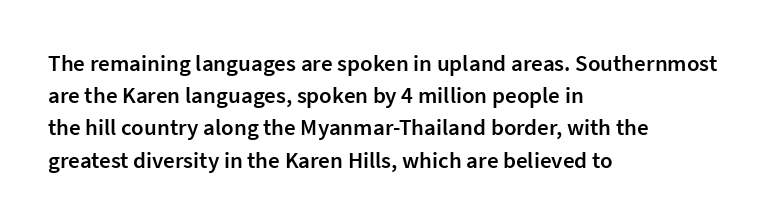
The image shows 23 px text type, upright; set left-aligned, normal line spacing (1.4x), normal letter spacing, not underlined.
